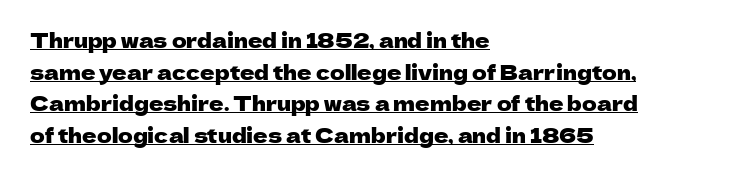
The typesetter chose a ragged-right arrangement here. The rendered words wear a rule along their underside. This block has exactly the height ordinary leading produces. You could call the tracking neutral — neither tight nor loose. The lettering stays uniformly vertical, giving the passage a roman look.
